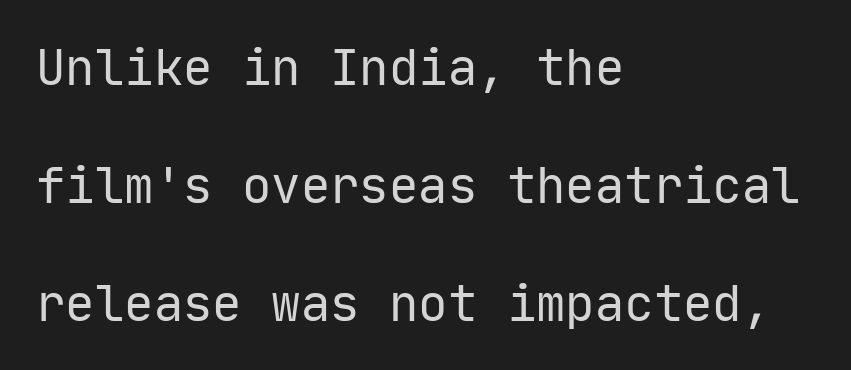
The image shows 49 px regular-weight sans-serif type, upright, monospaced; set left-aligned, loose line spacing (2.41x), normal letter spacing, not underlined; low stroke contrast and a medium x-height.
